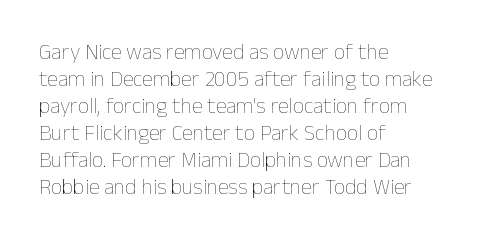
Beneath every word, the page is bare. The lettering holds an erect, upright posture throughout. Caption: face not bold, strokes unweighted. The gaps between neighbouring characters are ordinary and unremarkable.
